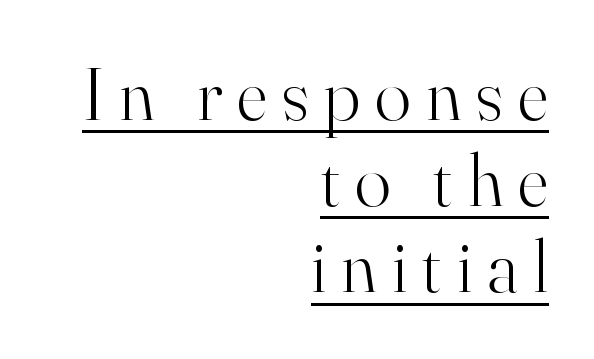
The passage shown is typed in a proportional face where columns would drift. Compared with a typical body face, this is equally light or lighter still. Ascenders rise straight up at ninety degrees. The glyphs in this specimen are seriffed. Underline: present. Vertically, the passage feels compressed, each row crowding the next.
